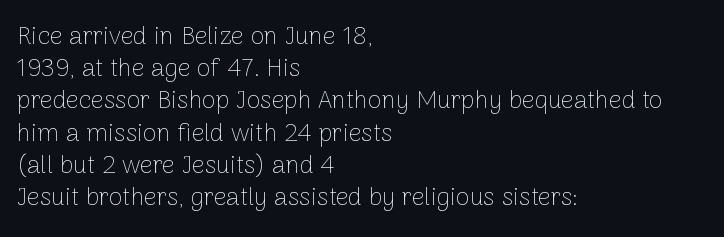
These lines keep a tight, regular rhythm from letter to letter. This sample is left-justified, so line endings fall wherever the words run out. The space between consecutive lines is moderate. Do the letters lean? They stand straight. The passage shown is not underscored anywhere. Stems and bowls with no extra thickness — not bold.
